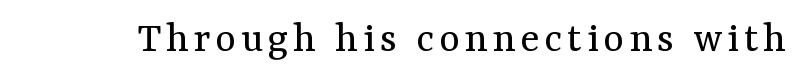
The image shows 44 px regular-weight serif type, upright; set not underlined; medium stroke contrast and a medium x-height.
